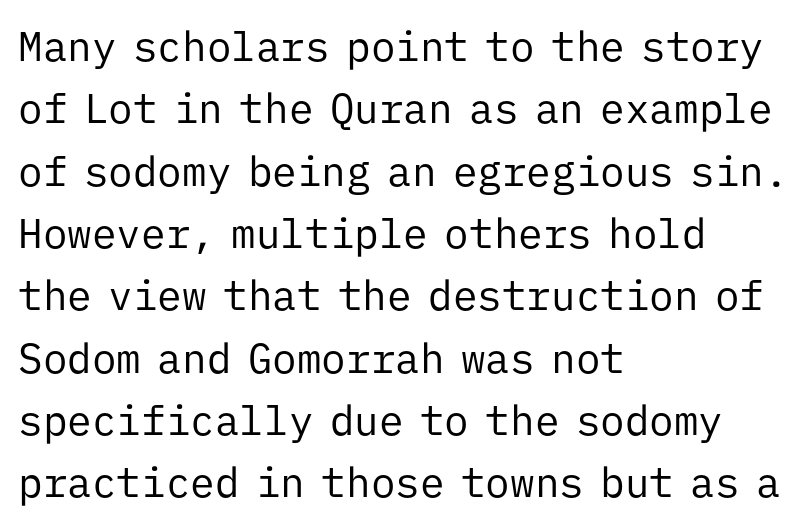
Fixed-width glyphs throughout — classic coding-font behaviour. The tracking reads as untouched default to a designer's eye. Compared with a typical body face, this is equally light or lighter still. Beneath every word, the page is bare.
